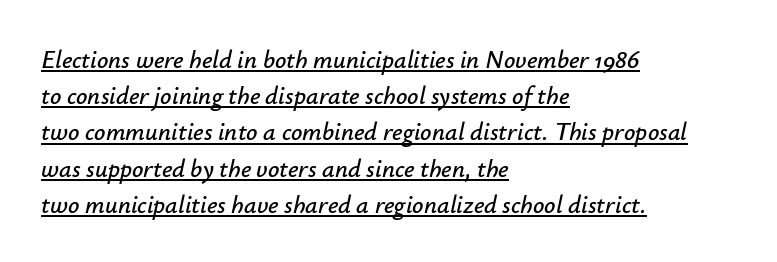
Normally led — the rows are evenly, conventionally spaced. Tall strokes in this sample are angled rather than plumb. You could call the tracking neutral — neither tight nor loose. Caption: lettering with a line underneath.
